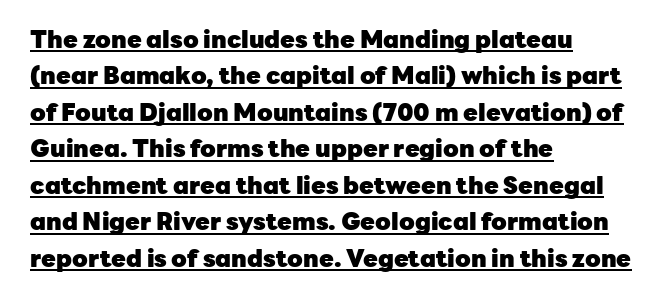
Q: Is the text bold? A: Yes.
Q: Is the text italic (slanted)? A: No, it is upright.
Q: Is the text underlined? A: Yes.
Q: How is the paragraph aligned? A: Left-aligned.
Q: Is the spacing between letters normal or unusually wide? A: Normal.
Q: Is the spacing between lines tight, normal or loose? A: Normal.
